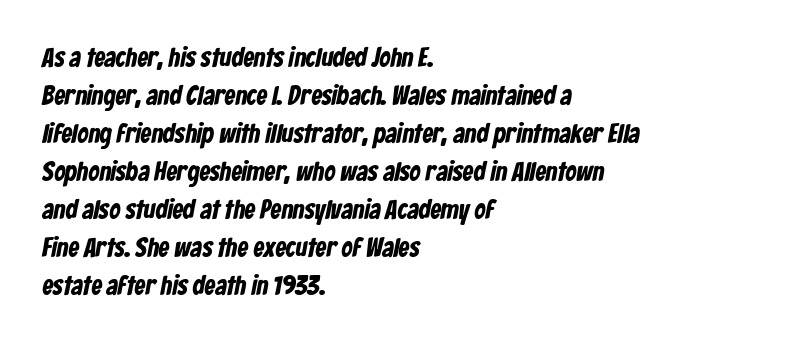
The image shows 27 px bold type; set left-aligned, normal line spacing (1.41x), normal letter spacing, not underlined.
